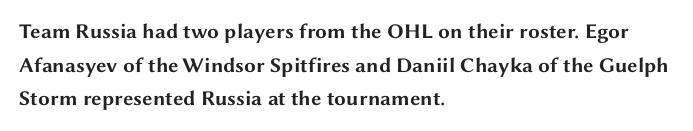
{"italic": "no", "bold": "yes", "underline": "no", "align": "left", "line_spacing": "normal", "line_spacing_ratio": 1.6, "letter_spacing": "normal", "letter_spacing_em": 0.0, "glyph_px": 21}
